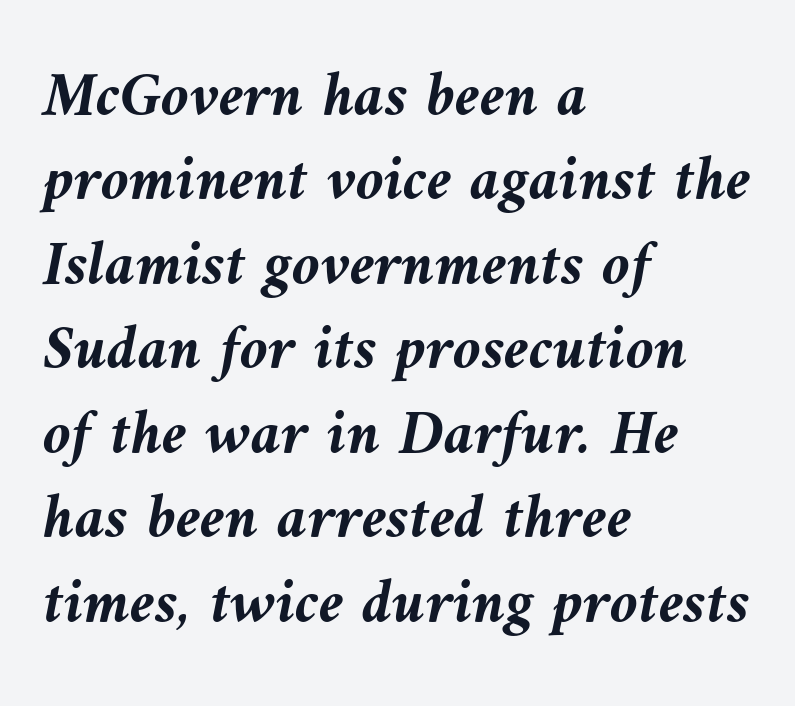
{"italic": "yes", "lean": "left", "slant_degrees": 9, "bold": "yes", "weight": "semibold", "width": "normal", "stroke_contrast": "medium", "x_height": "medium", "monospaced": "no", "underline": "no", "align": "left", "line_spacing": "normal", "line_spacing_ratio": 1.32, "letter_spacing": "normal", "letter_spacing_em": 0.0, "glyph_px": 64}
